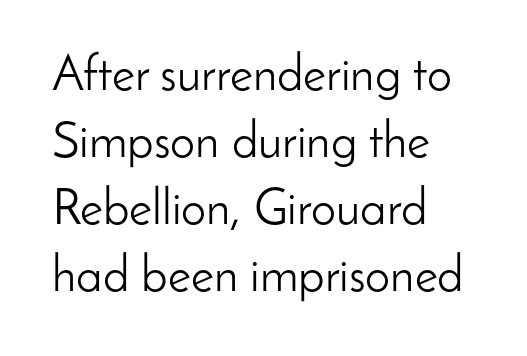
The designer went with a sans here, leaving each stem footless. Does extra space separate the letters? No, they use regular spacing. If you drew a ruler down the left edge, every line would touch it. The rendering uses natural spacing where letterforms have individual widths.
